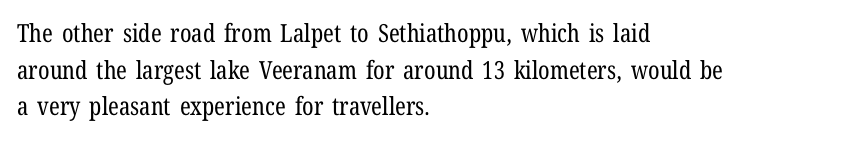
The image shows 25 px text type, upright; set left-aligned, normal line spacing (1.47x), normal letter spacing, not underlined.
